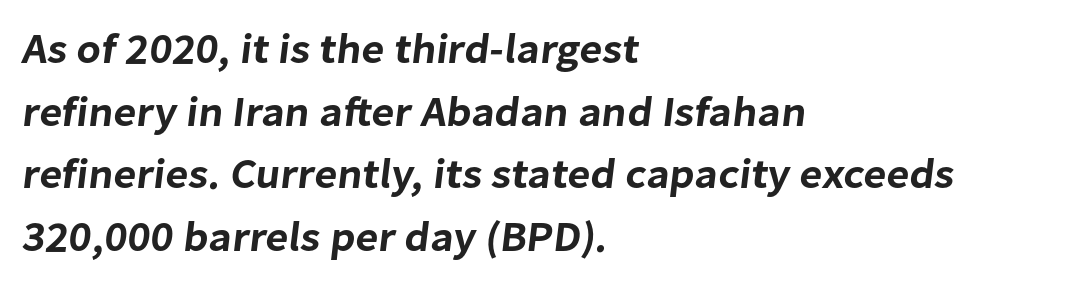
{"serif": "no", "width": "normal", "stroke_contrast": "low", "x_height": "medium", "monospaced": "no", "underline": "no", "align": "left", "line_spacing": "normal", "line_spacing_ratio": 1.49, "letter_spacing": "normal", "letter_spacing_em": 0.0, "glyph_px": 42}
